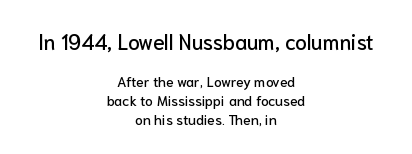
Students, note that the glyphs here touch the page at normal intervals. Normally led — the rows are evenly, conventionally spaced. Every stem runs plumb, perpendicular to the baseline. The paragraph has two soft edges and a firm central axis. Only glyphs here, with clear space below each row. Note: larger setting up top, smaller setting below.
